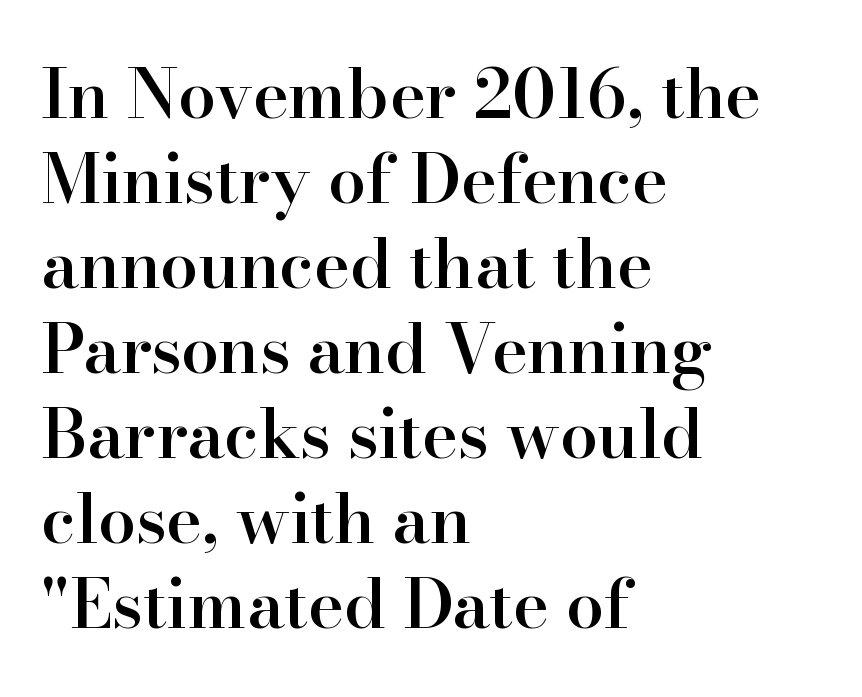
Q: Is the text bold? A: Semi-bold.
Q: Is the text italic (slanted)? A: No, it is upright.
Q: Is the typeface a serif or a sans-serif typeface? A: Serif.
Q: Is the text underlined? A: No.
Q: How is the paragraph aligned? A: Left-aligned.
Q: Is the spacing between letters normal or unusually wide? A: Normal.
Q: Is the spacing between lines tight, normal or loose? A: Normal.
Q: Width (condensed, normal, or wide)? A: Normal.
Q: Stroke contrast? A: High.
Q: x-height? A: Small.
Q: Monospaced? A: No.
